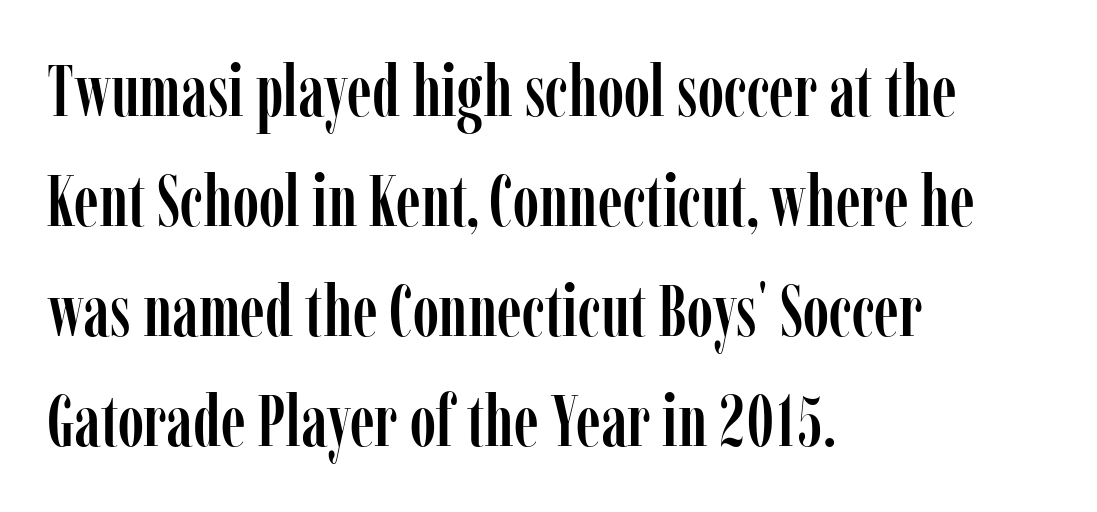
Q: Is the text italic (slanted)? A: No, it is upright.
Q: Is the typeface a serif or a sans-serif typeface? A: Serif.
Q: Is the text underlined? A: No.
Q: How is the paragraph aligned? A: Left-aligned.
Q: Is the spacing between letters normal or unusually wide? A: Normal.
Q: Is the spacing between lines tight, normal or loose? A: Normal.
Q: Width (condensed, normal, or wide)? A: Condensed.
Q: Stroke contrast? A: Low.
Q: x-height? A: Medium.
Q: Monospaced? A: No.
